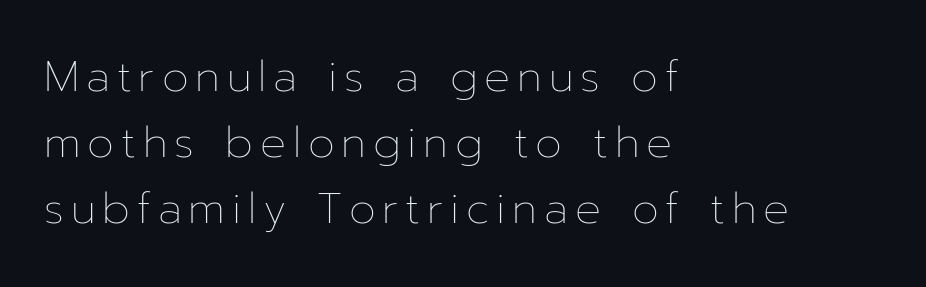
Q: Is the text bold? A: No.
Q: Is the text italic (slanted)? A: No, it is upright.
Q: Is the text underlined? A: No.
Q: How is the paragraph aligned? A: Left-aligned.
Q: Is the spacing between lines tight, normal or loose? A: Normal.
Q: Width (condensed, normal, or wide)? A: Normal.
Q: Stroke contrast? A: Low.
Q: x-height? A: Medium.
Q: Monospaced? A: No.
